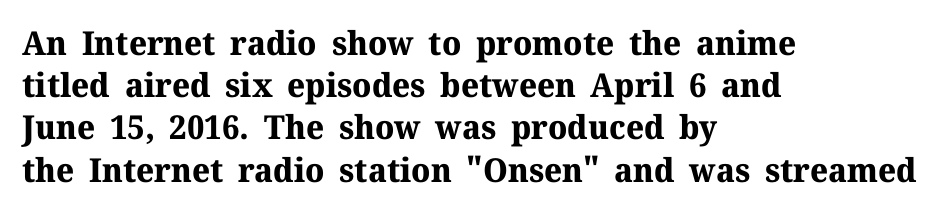
The image shows 33 px bold serif type, upright; set left-aligned, normal line spacing (1.28x), normal letter spacing, not underlined; medium stroke contrast and a medium x-height.
